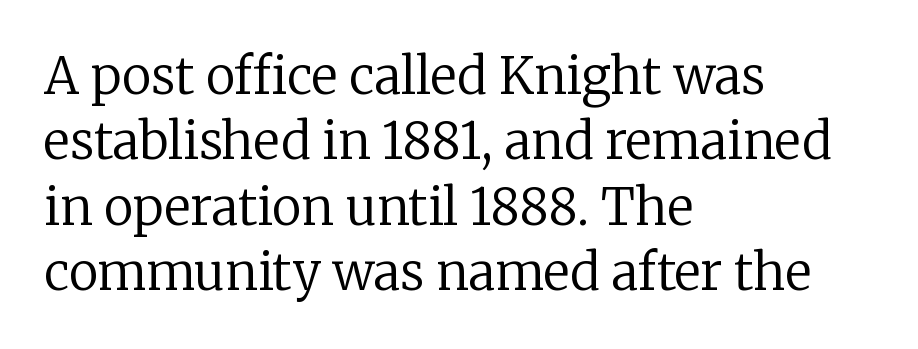
{"serif": "yes", "italic": "no", "bold": "no", "weight": "regular", "width": "normal", "stroke_contrast": "low", "x_height": "medium", "monospaced": "no", "underline": "no", "align": "left", "line_spacing": "normal", "line_spacing_ratio": 1.31, "letter_spacing": "normal", "letter_spacing_em": 0.0, "glyph_px": 50}
